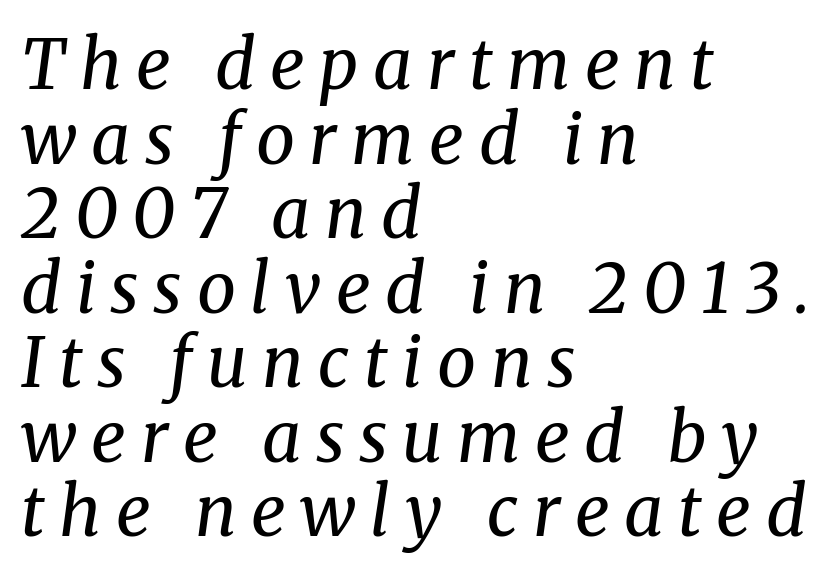
{"serif": "yes", "italic": "yes", "lean": "right", "slant_degrees": 8, "bold": "no", "weight": "regular", "width": "normal", "stroke_contrast": "medium", "x_height": "medium", "monospaced": "no", "underline": "no", "align": "left", "line_spacing": "tight", "line_spacing_ratio": 1.08, "letter_spacing": "wide", "letter_spacing_em": 0.21, "glyph_px": 69}
